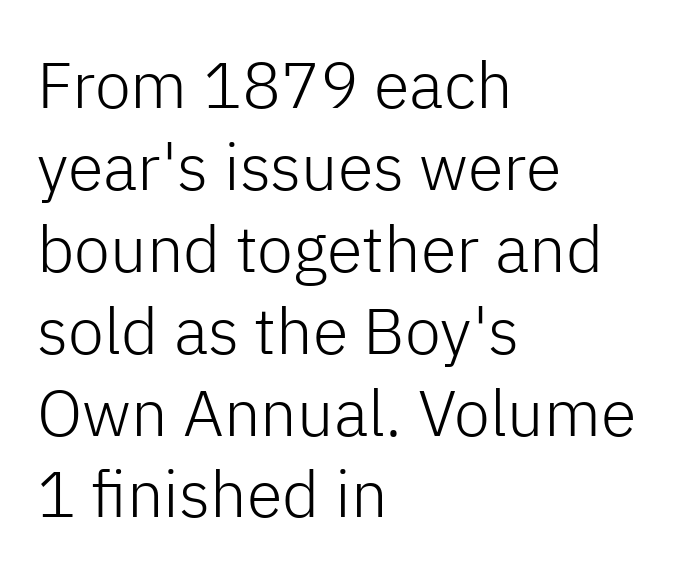
The image shows 65 px light sans-serif type, upright; set left-aligned, normal line spacing (1.26x), normal letter spacing, not underlined; low stroke contrast and a medium x-height.
